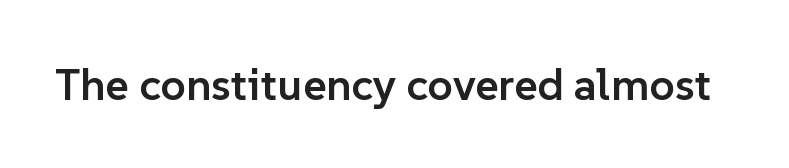
Q: Is the text bold? A: Semi-bold.
Q: Is the text italic (slanted)? A: No, it is upright.
Q: Is the typeface a serif or a sans-serif typeface? A: Sans-serif.
Q: Is the text underlined? A: No.
Q: Is the spacing between letters normal or unusually wide? A: Normal.
Q: Width (condensed, normal, or wide)? A: Normal.
Q: Stroke contrast? A: Low.
Q: x-height? A: Medium.
Q: Monospaced? A: No.
